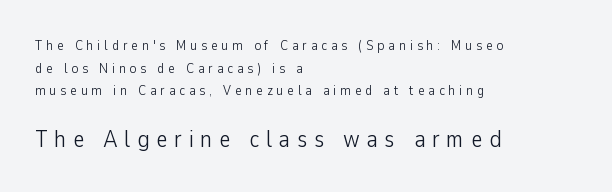
The image shows 24 px text type, upright; set left-aligned, normal line spacing (1.62x), unusually wide letter spacing (+0.28 em), not underlined; the second (bottom) block is 1.71x larger.
